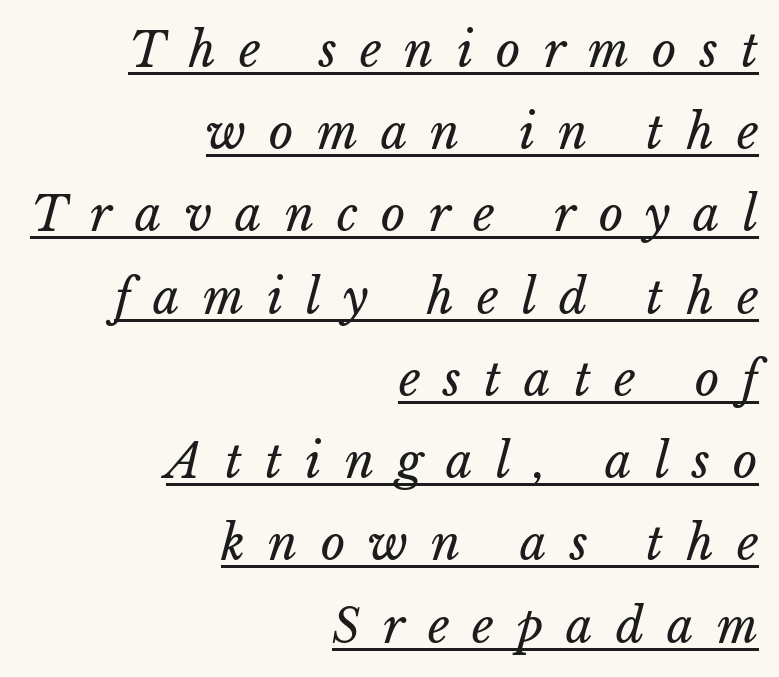
{"bold": "no", "weight": "regular", "width": "normal", "stroke_contrast": "low", "x_height": "medium", "monospaced": "no", "underline": "yes", "align": "right", "line_spacing_ratio": 1.75, "letter_spacing": "wide", "letter_spacing_em": 0.49, "glyph_px": 47}
